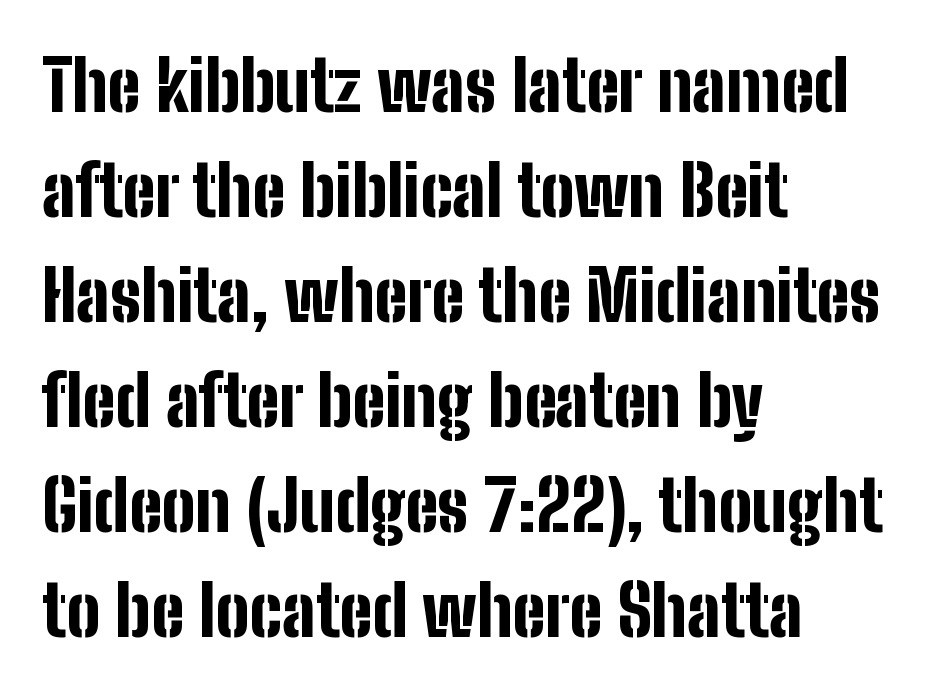
{"serif": "no", "italic": "no", "bold": "yes", "weight": "bold", "width": "condensed", "stroke_contrast": "low", "x_height": "medium", "monospaced": "no", "underline": "no", "align": "left", "line_spacing": "normal", "line_spacing_ratio": 1.48, "letter_spacing": "normal", "letter_spacing_em": 0.0, "glyph_px": 71}
